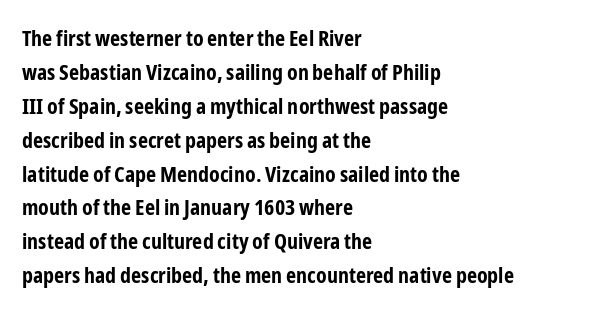
{"italic": "no", "bold": "yes", "underline": "no", "align": "left", "line_spacing": "normal", "line_spacing_ratio": 1.54, "letter_spacing": "normal", "letter_spacing_em": 0.0, "glyph_px": 22}
